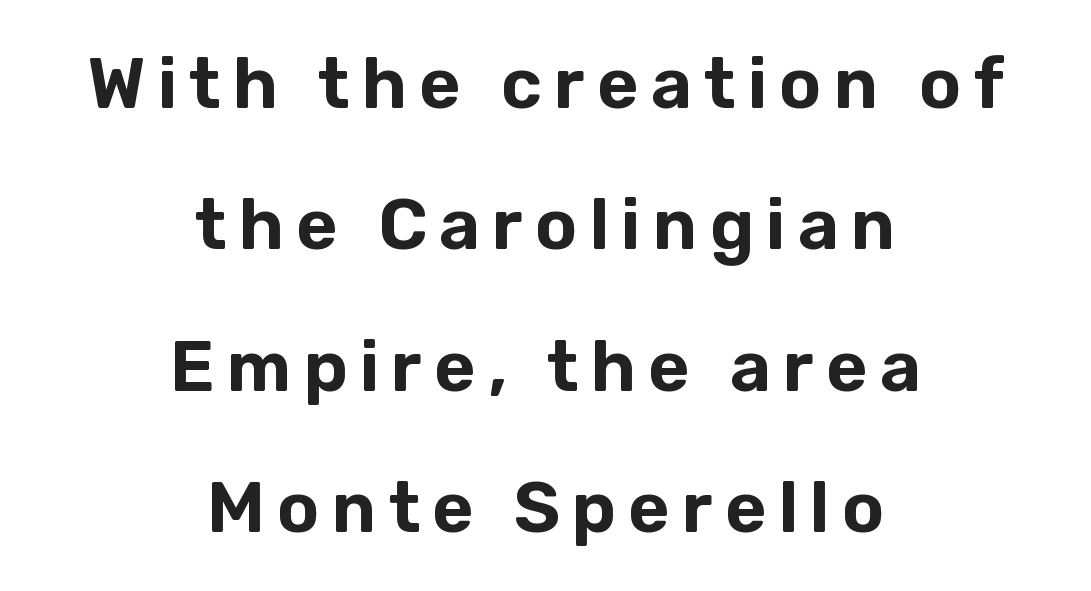
No italicization has been applied; the sample stays upright. Observe the absence of serifs on each vertical stroke in this sample. Students, observe: this is what heavily led, spacious text looks like. The space beneath each line is pristine and unruled.
